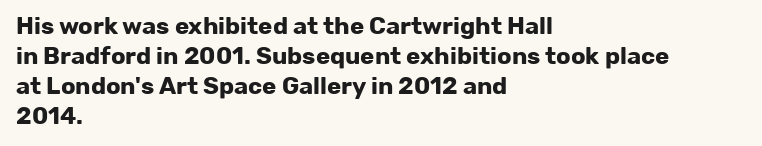
{"italic": "no", "bold": "yes", "underline": "no", "align": "left", "line_spacing": "normal", "line_spacing_ratio": 1.25, "letter_spacing": "normal", "letter_spacing_em": 0.0, "glyph_px": 24}
